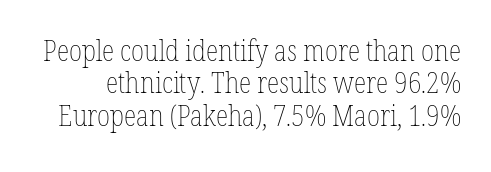
Q: Is the text bold? A: No.
Q: Is the text italic (slanted)? A: No, it is upright.
Q: Is the text underlined? A: No.
Q: Is the spacing between letters normal or unusually wide? A: Normal.
Q: Is the spacing between lines tight, normal or loose? A: Tight.
Q: Width (condensed, normal, or wide)? A: Condensed.
Q: Stroke contrast? A: Low.
Q: x-height? A: Medium.
Q: Monospaced? A: No.
